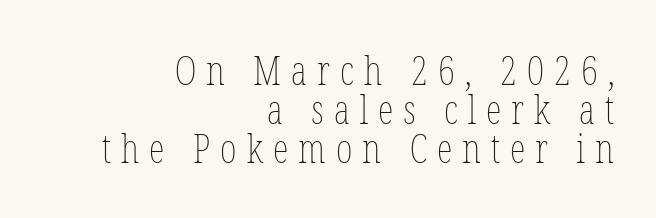
Q: Is the text bold? A: No.
Q: Is the text italic (slanted)? A: No, it is upright.
Q: Is the text underlined? A: No.
Q: How is the paragraph aligned? A: Right-aligned.
Q: Is the spacing between letters normal or unusually wide? A: Unusually wide.
Q: Is the spacing between lines tight, normal or loose? A: Tight.
Q: Width (condensed, normal, or wide)? A: Condensed.
Q: Stroke contrast? A: Low.
Q: x-height? A: Medium.
Q: Monospaced? A: No.
